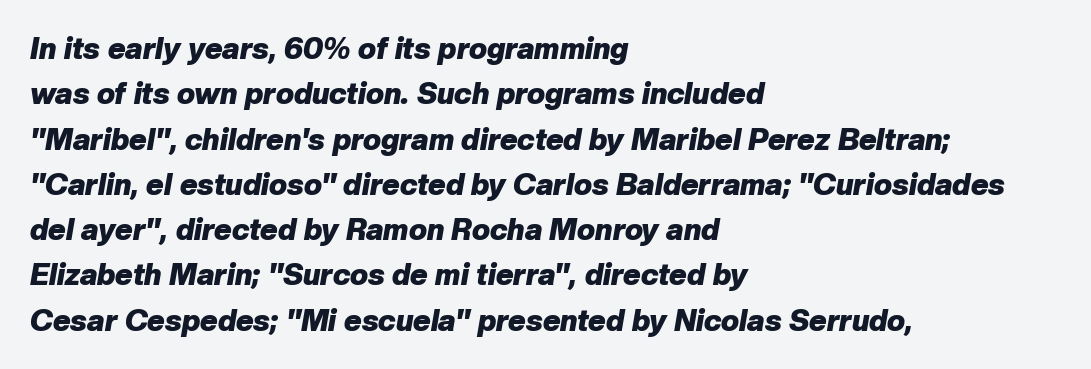
Q: Is the text bold? A: Yes.
Q: Is the text italic (slanted)? A: Yes, it leans right by about 10 degrees.
Q: Is the text underlined? A: No.
Q: How is the paragraph aligned? A: Left-aligned.
Q: Is the spacing between letters normal or unusually wide? A: Normal.
Q: Is the spacing between lines tight, normal or loose? A: Normal.
Q: Width (condensed, normal, or wide)? A: Normal.
Q: Stroke contrast? A: Low.
Q: x-height? A: Medium.
Q: Monospaced? A: No.
